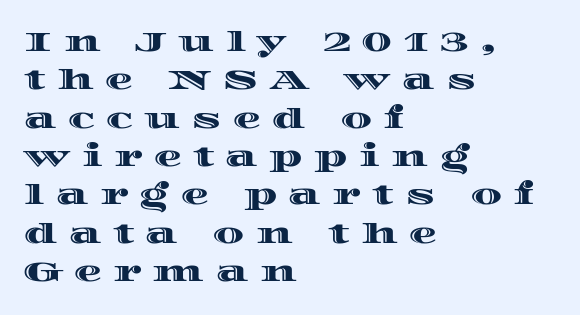
The image shows 28 px wide type, upright; set left-aligned, normal line spacing (1.37x), unusually wide letter spacing (+0.41 em), not underlined; a large x-height.
